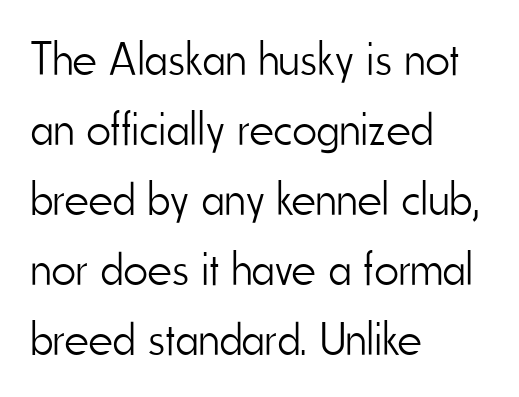
The lines in this sample share a left origin and differ only in where they stop. Successive baselines arrive at the customary interval. Ordinary non-slanted type is in use. Characters follow at the spacing the type designer built in. The font family rendered here belongs to the sans-serif group. Heaviness? Minimal to ordinary, like unemphasized prose.
